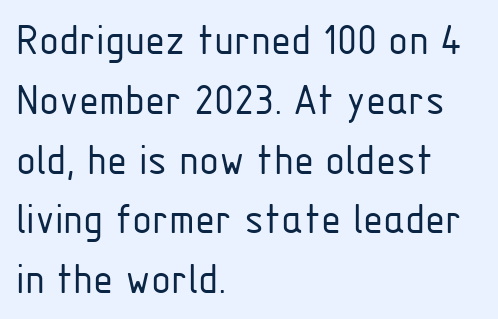
Compared with typical paragraphs, the rows here are spaced about the same. Decoration check: the copy has no underline. Letters have the restrained weight of plain body copy at most. The passage shown is typeset with a sans-serif family.
